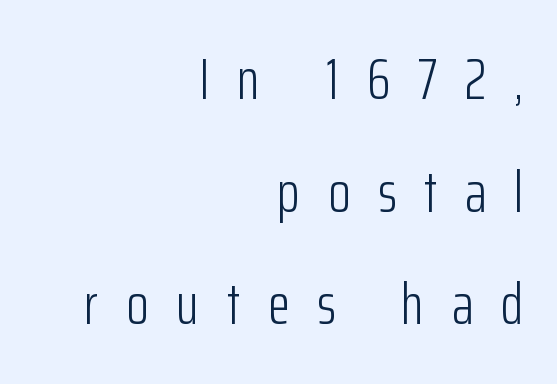
The image shows 58 px light, condensed sans-serif type, upright; set right-aligned, loose line spacing (1.94x), unusually wide letter spacing (+0.48 em), not underlined; low stroke contrast and a medium x-height.
